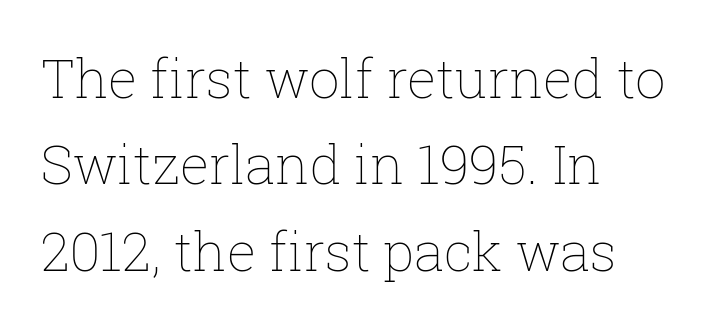
Q: Is the text bold? A: No.
Q: Is the text italic (slanted)? A: No, it is upright.
Q: Is the text underlined? A: No.
Q: How is the paragraph aligned? A: Left-aligned.
Q: Is the spacing between letters normal or unusually wide? A: Normal.
Q: Is the spacing between lines tight, normal or loose? A: Normal.
Q: Width (condensed, normal, or wide)? A: Normal.
Q: Stroke contrast? A: Low.
Q: x-height? A: Medium.
Q: Monospaced? A: No.
